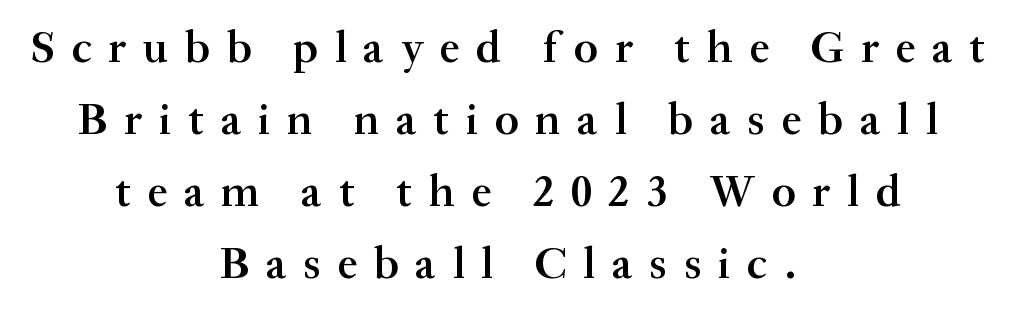
The image shows 45 px semibold serif type, upright; set centered, normal line spacing (1.6x), unusually wide letter spacing (+0.37 em), not underlined; medium stroke contrast and a small x-height.
